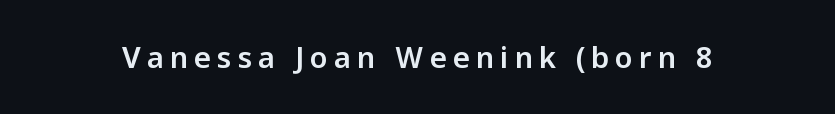
Q: Is the text italic (slanted)? A: No, it is upright.
Q: Is the typeface a serif or a sans-serif typeface? A: Sans-serif.
Q: Is the text underlined? A: No.
Q: Is the spacing between letters normal or unusually wide? A: Unusually wide.
Q: Width (condensed, normal, or wide)? A: Normal.
Q: Stroke contrast? A: Low.
Q: x-height? A: Medium.
Q: Monospaced? A: No.
